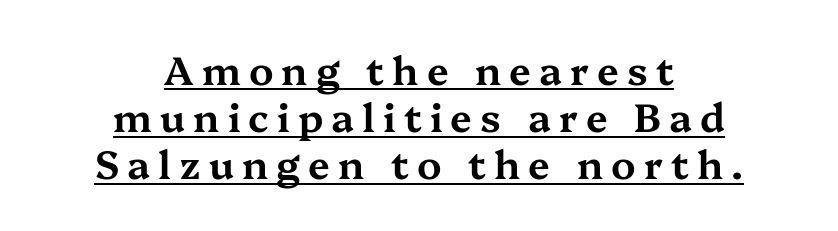
The image shows 39 px wide serif type, upright; set centered, line spacing 1.21x, unusually wide letter spacing (+0.21 em), underlined; medium stroke contrast and a medium x-height.
